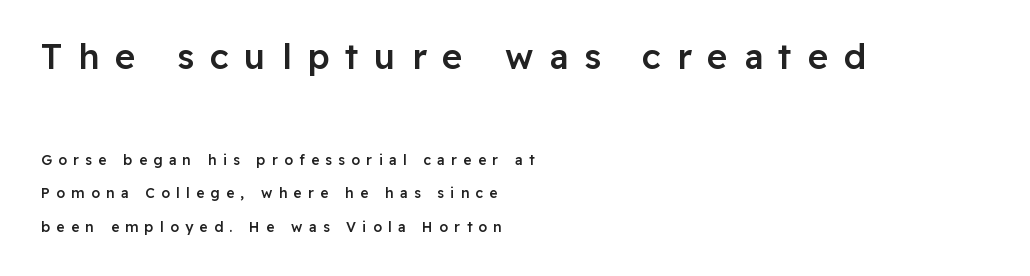
{"serif": "no", "italic": "no", "bold": "semi", "weight": "semibold", "width": "normal", "stroke_contrast": "low", "x_height": "medium", "monospaced": "no", "underline": "no", "align": "left", "line_spacing": "loose", "line_spacing_ratio": 2.39, "letter_spacing": "wide", "letter_spacing_em": 0.45, "larger_block": "first", "size_ratio": 2.5, "glyph_px": 35}
